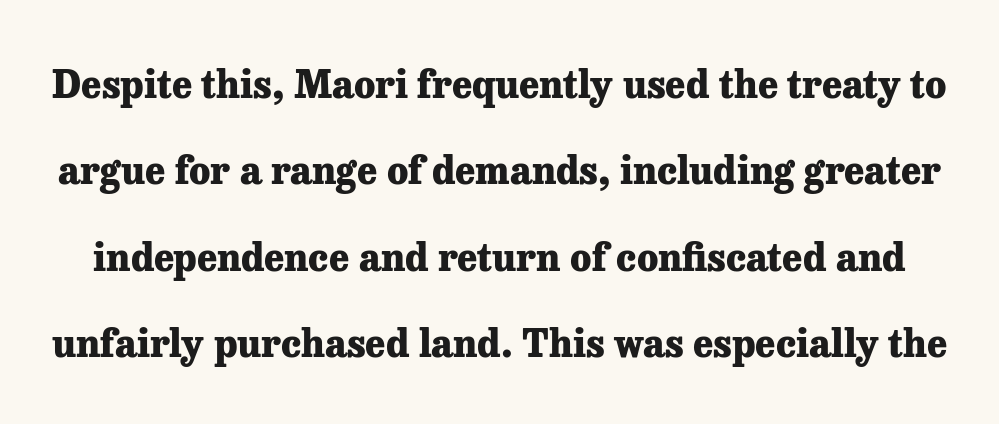
The passage shown is not underscored anywhere. Between one letter and the next there's only the usual sliver of space. Do the letters lean? They stand straight. The text was rendered using a seriffed face with decorative stroke endings.
